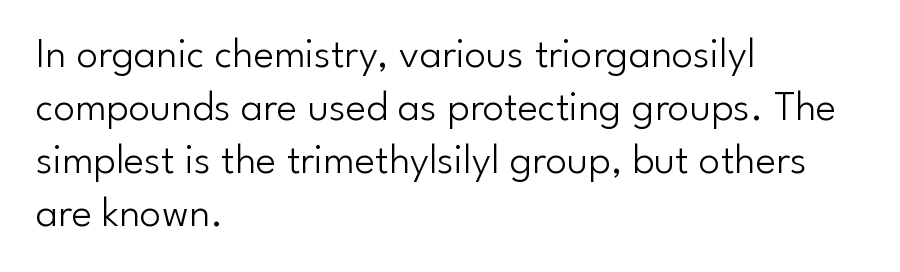
The image shows 43 px light sans-serif type, upright; set left-aligned, line spacing 1.23x, normal letter spacing, not underlined; low stroke contrast and a small x-height.
